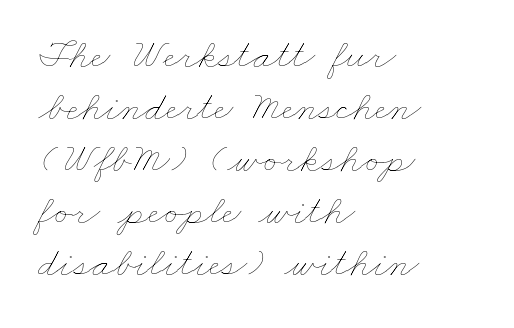
Words float on clear page, feet unadorned. Nothing unusual about the tracking: characters are spaced as the font intends. The cut favours lightness, reaching ordinary text weight at its darkest. Notice how the passage keeps a crisp vertical edge on the left only. This sample has the flowing, uneven cadence of proportional lettering.
